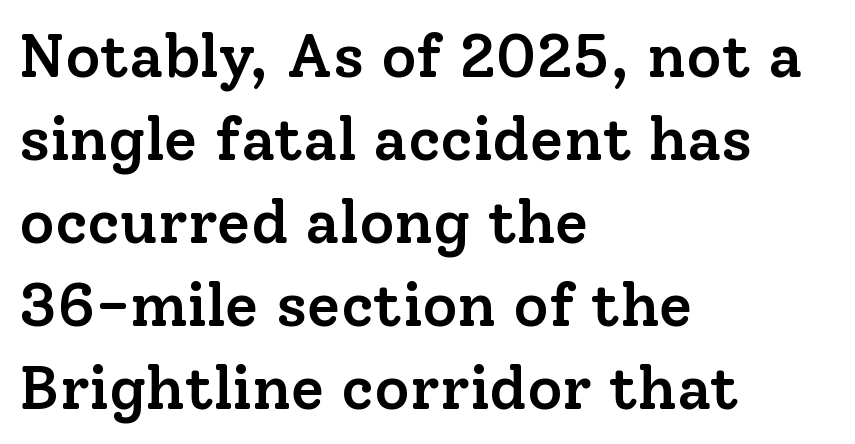
{"serif": "yes", "italic": "no", "bold": "semi", "weight": "semibold", "width": "normal", "stroke_contrast": "low", "x_height": "medium", "monospaced": "no", "underline": "no", "align": "left", "line_spacing": "normal", "line_spacing_ratio": 1.36, "letter_spacing": "normal", "letter_spacing_em": 0.0, "glyph_px": 61}
